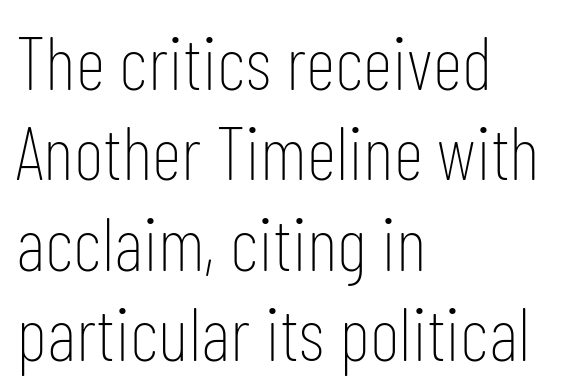
{"serif": "no", "italic": "no", "bold": "no", "weight": "thin", "width": "condensed", "stroke_contrast": "low", "x_height": "medium", "monospaced": "no", "underline": "no", "align": "left", "line_spacing_ratio": 1.22, "letter_spacing": "normal", "letter_spacing_em": 0.0, "glyph_px": 74}
